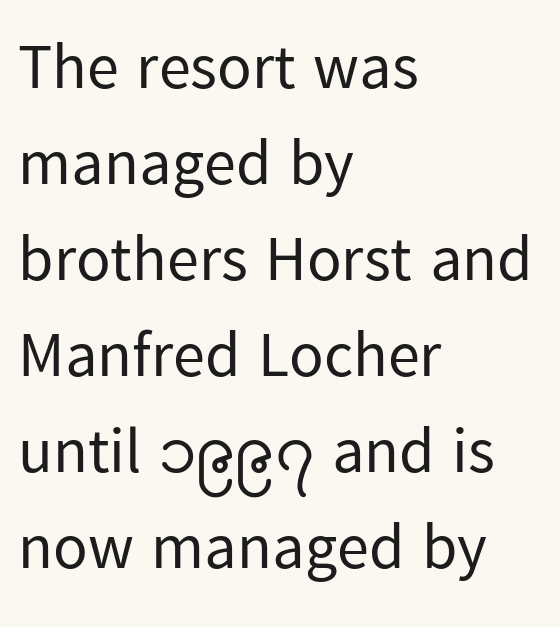
The typesetter chose a ragged-right arrangement here. Spacing verdict: proportional, widths tailored to each character. Font category for this specimen: sans-serif. Whoever set this chose a conventional vertical rhythm. Nothing unusual about the tracking: characters are spaced as the font intends.
